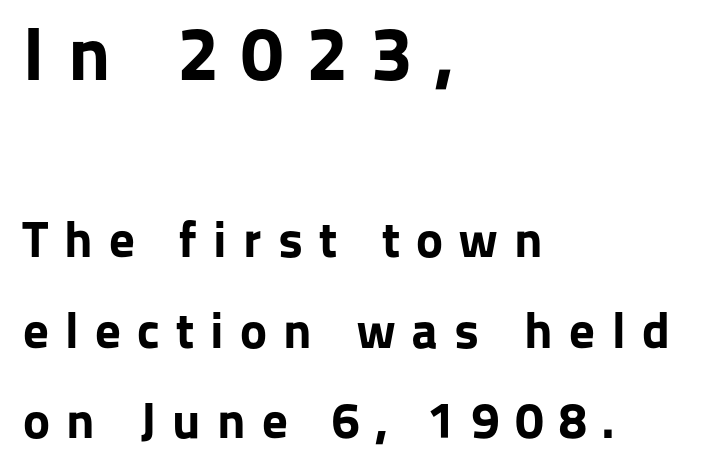
This sample uses an upright cut, with every glyph sitting square on the baseline. The lines are quadded left. The glyphs in this specimen are sans serif. The rendering uses natural spacing where letterforms have individual widths. Letters rest on an invisible, unmarked baseline.
